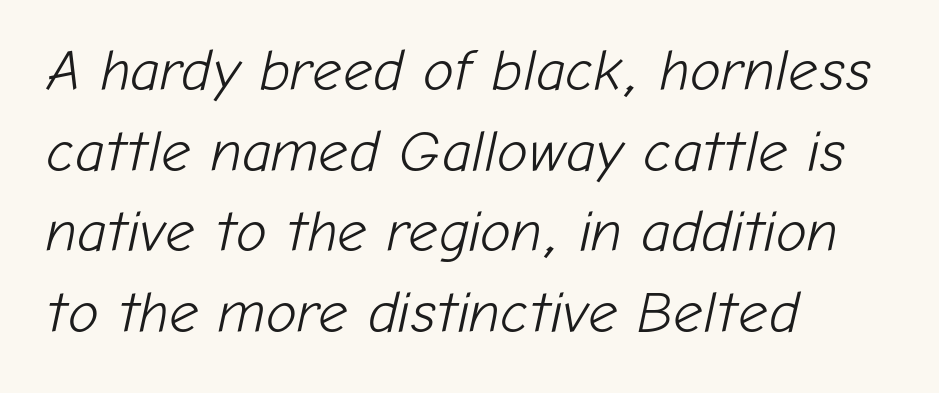
The image shows 58 px light type, italic (leaning right); set left-aligned, normal line spacing (1.39x), normal letter spacing, not underlined; low stroke contrast and a medium x-height.
